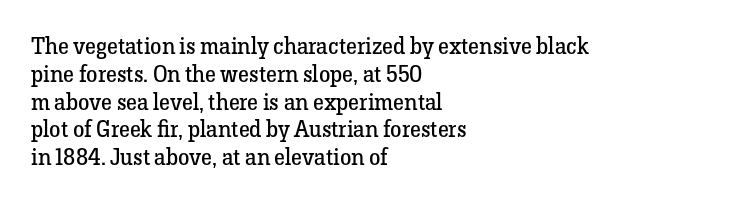
Q: Is the text bold? A: No.
Q: Is the text italic (slanted)? A: No, it is upright.
Q: Is the text underlined? A: No.
Q: How is the paragraph aligned? A: Left-aligned.
Q: Is the spacing between letters normal or unusually wide? A: Normal.
